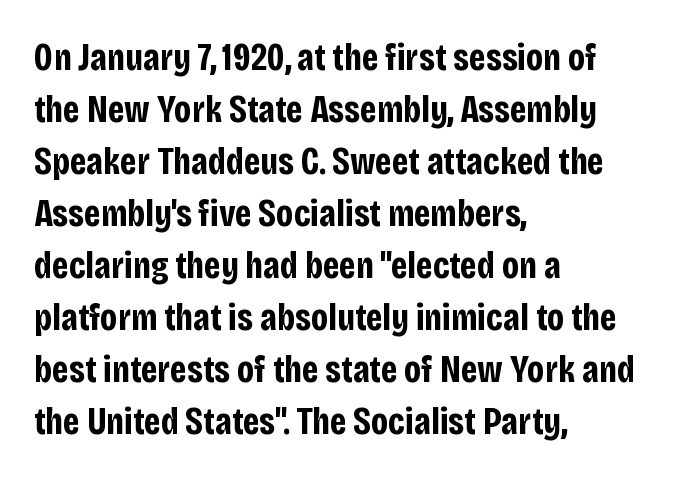
Q: Is the text bold? A: Yes.
Q: Is the text italic (slanted)? A: No, it is upright.
Q: Is the typeface a serif or a sans-serif typeface? A: Sans-serif.
Q: Is the text underlined? A: No.
Q: How is the paragraph aligned? A: Left-aligned.
Q: Is the spacing between letters normal or unusually wide? A: Normal.
Q: Is the spacing between lines tight, normal or loose? A: Normal.
Q: Width (condensed, normal, or wide)? A: Condensed.
Q: Stroke contrast? A: Low.
Q: x-height? A: Large.
Q: Monospaced? A: No.
